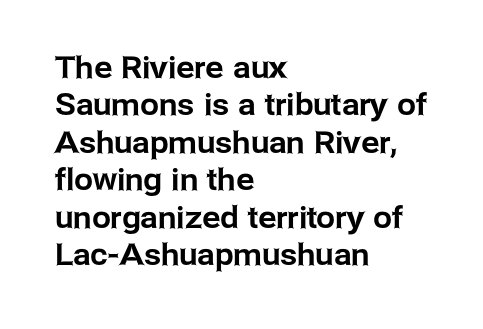
The image shows 30 px sans-serif type, upright; set left-aligned, normal line spacing (1.25x), normal letter spacing, not underlined; low stroke contrast and a medium x-height.
